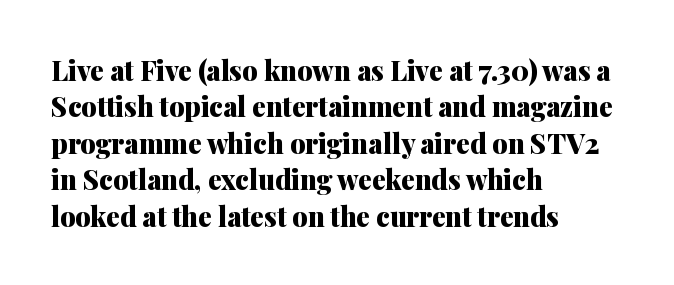
The lettering stays uniformly vertical, giving the passage a roman look. Letters rest on an invisible, unmarked baseline. This block has exactly the height ordinary leading produces. Spacing between characters is what you'd get straight out of the box. Notice how thick the strokes are: this is what a full bold looks like.
